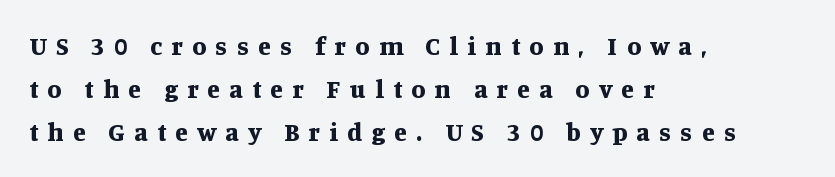
Q: Is the text bold? A: Yes.
Q: Is the text italic (slanted)? A: No, it is upright.
Q: Is the text underlined? A: No.
Q: How is the paragraph aligned? A: Left-aligned.
Q: Is the spacing between letters normal or unusually wide? A: Unusually wide.
Q: Is the spacing between lines tight, normal or loose? A: Normal.
